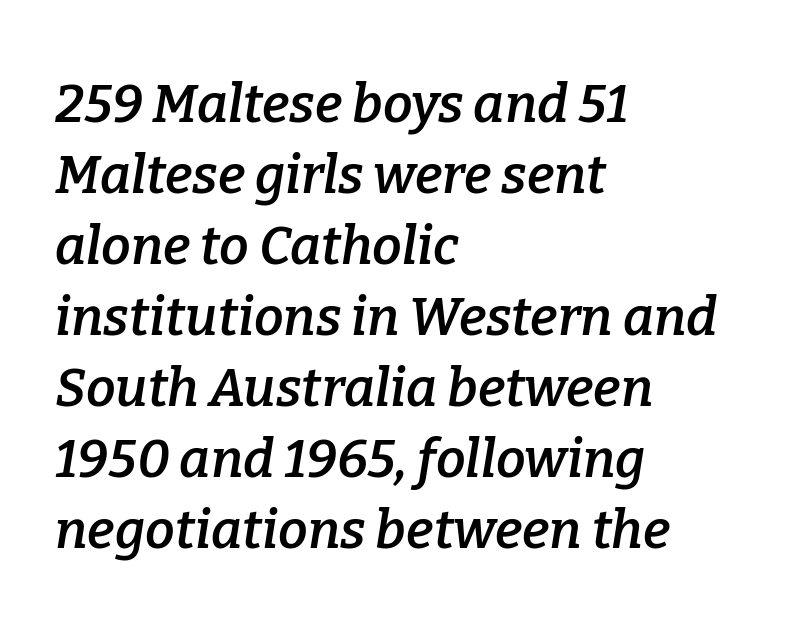
The image shows 53 px semibold serif type, italic (leaning right); set left-aligned, normal line spacing (1.34x), normal letter spacing, not underlined; low stroke contrast and a medium x-height.
